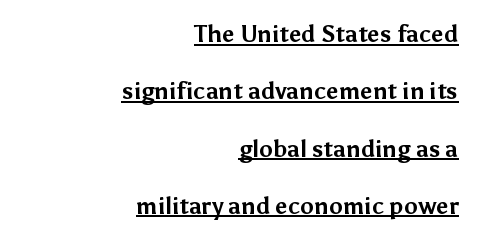
Q: Is the text bold? A: Yes.
Q: Is the text italic (slanted)? A: No, it is upright.
Q: Is the text underlined? A: Yes.
Q: How is the paragraph aligned? A: Right-aligned.
Q: Is the spacing between letters normal or unusually wide? A: Normal.
Q: Is the spacing between lines tight, normal or loose? A: Loose.
